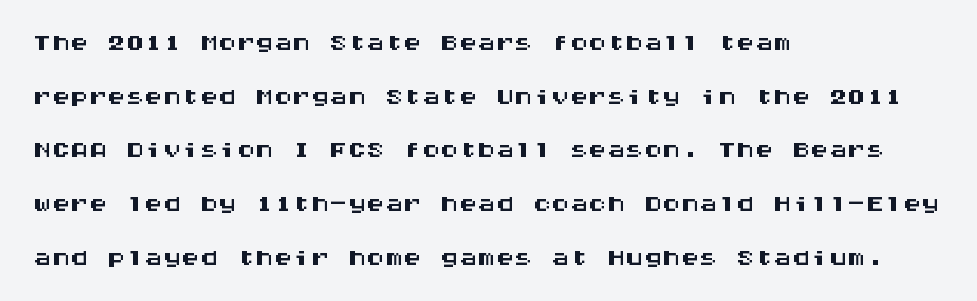
In terms of leading, this rendering sits right in the middle. Fixed-width glyphs throughout — classic coding-font behaviour. Caption: standard tracking, unaltered. Designer's note — italics off, roman on. Where is the straight margin? On the left. Decoration check: the copy has no underline.
